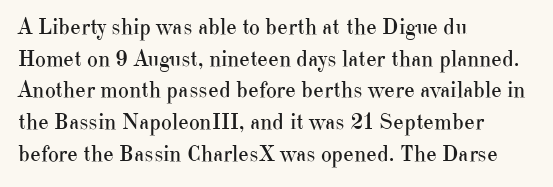
{"italic": "no", "bold": "no", "underline": "no", "align": "left", "line_spacing": "normal", "line_spacing_ratio": 1.38, "letter_spacing": "normal", "letter_spacing_em": 0.0, "glyph_px": 23}
